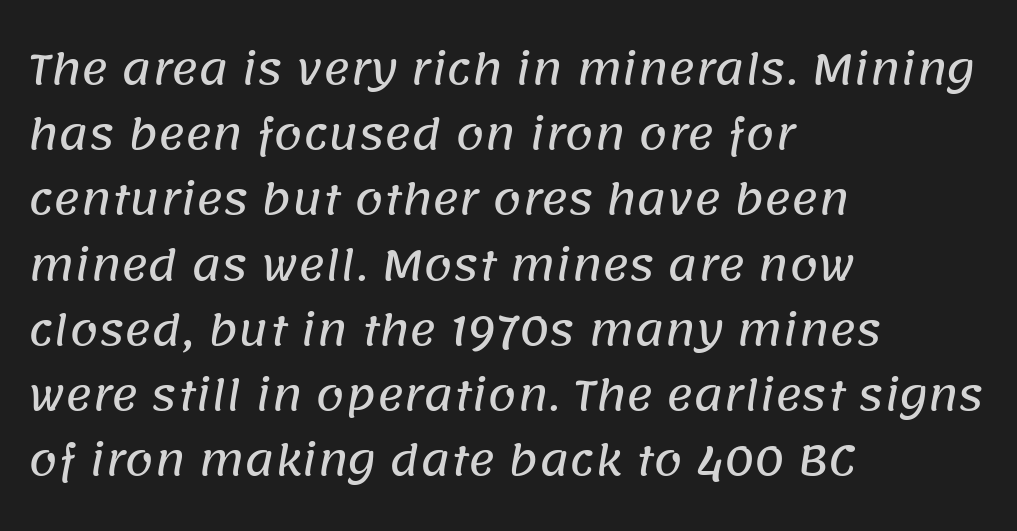
Q: Is the typeface a serif or a sans-serif typeface? A: Sans-serif.
Q: Is the text underlined? A: No.
Q: How is the paragraph aligned? A: Left-aligned.
Q: Is the spacing between letters normal or unusually wide? A: Normal.
Q: Is the spacing between lines tight, normal or loose? A: Normal.
Q: Width (condensed, normal, or wide)? A: Normal.
Q: Stroke contrast? A: Low.
Q: x-height? A: Large.
Q: Monospaced? A: No.
